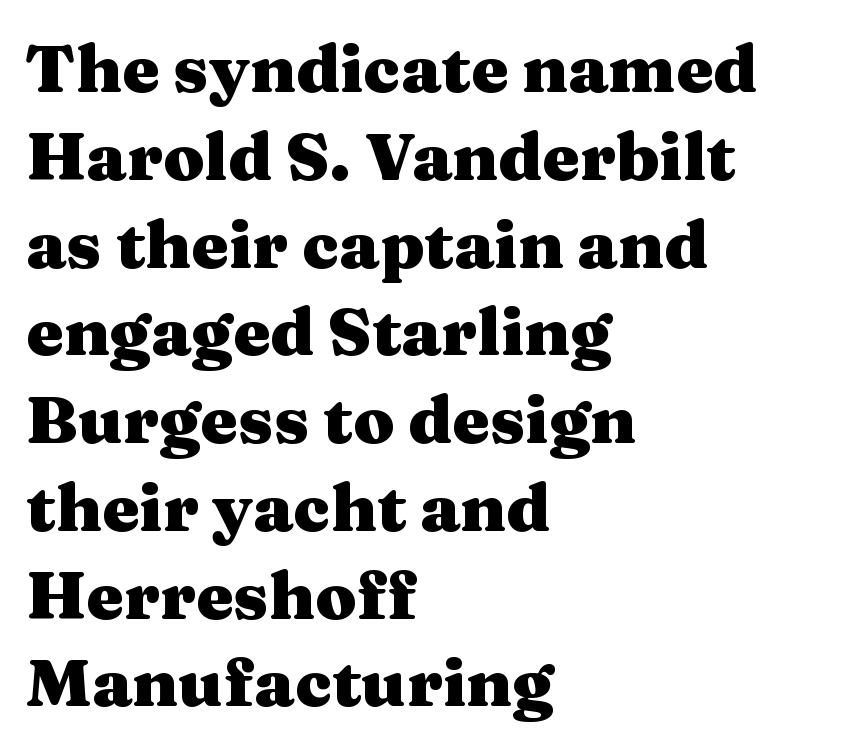
{"serif": "yes", "italic": "no", "bold": "yes", "weight": "heavy", "width": "wide", "stroke_contrast": "medium", "x_height": "medium", "monospaced": "no", "underline": "no", "align": "left", "line_spacing": "normal", "line_spacing_ratio": 1.31, "letter_spacing": "normal", "letter_spacing_em": 0.0, "glyph_px": 67}
